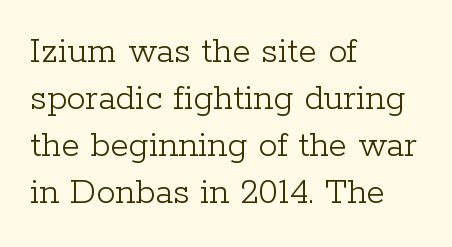
Q: Is the text bold? A: No.
Q: Is the text italic (slanted)? A: No, it is upright.
Q: Is the typeface a serif or a sans-serif typeface? A: Serif.
Q: Is the text underlined? A: No.
Q: How is the paragraph aligned? A: Left-aligned.
Q: Is the spacing between letters normal or unusually wide? A: Normal.
Q: Width (condensed, normal, or wide)? A: Normal.
Q: Stroke contrast? A: Low.
Q: x-height? A: Medium.
Q: Monospaced? A: No.
